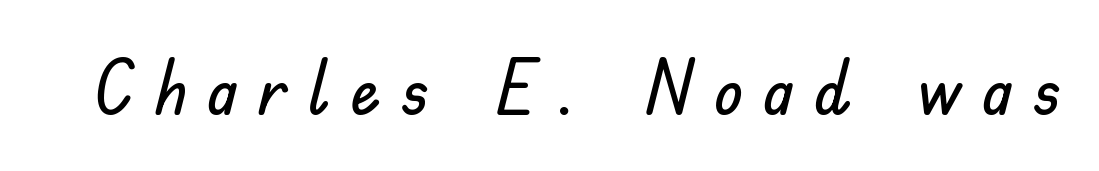
The font family rendered here belongs to the sans-serif group. Descenders are the only things crossing below the line. You could only call the tracking loose — the letters float apart. Do the characters align in a grid? No, the font is proportional.
